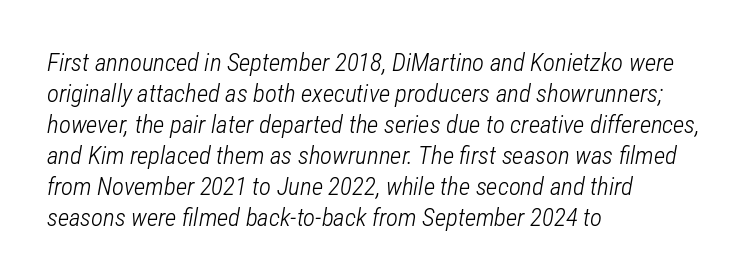
The image shows 25 px text type, italic (leaning right); set left-aligned, line spacing 1.24x, normal letter spacing, not underlined.
